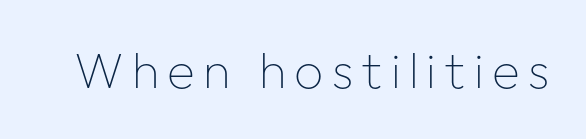
Q: Is the text bold? A: No.
Q: Is the text italic (slanted)? A: No, it is upright.
Q: Is the typeface a serif or a sans-serif typeface? A: Sans-serif.
Q: Is the text underlined? A: No.
Q: Width (condensed, normal, or wide)? A: Normal.
Q: Stroke contrast? A: Low.
Q: x-height? A: Medium.
Q: Monospaced? A: No.
